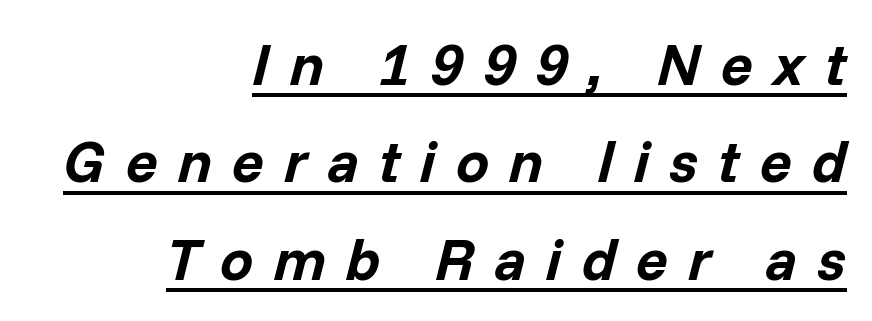
Every character sits at an angle, as italics do. Compared with an ordinary text face, these strokes are far heavier — a full bold. Visually the block forms a straight wall on the right and a jagged coastline on the left. A normal amount of white space separates one row of letters from the next. Honestly, the letter spacing is so wide it's the main thing you notice.
